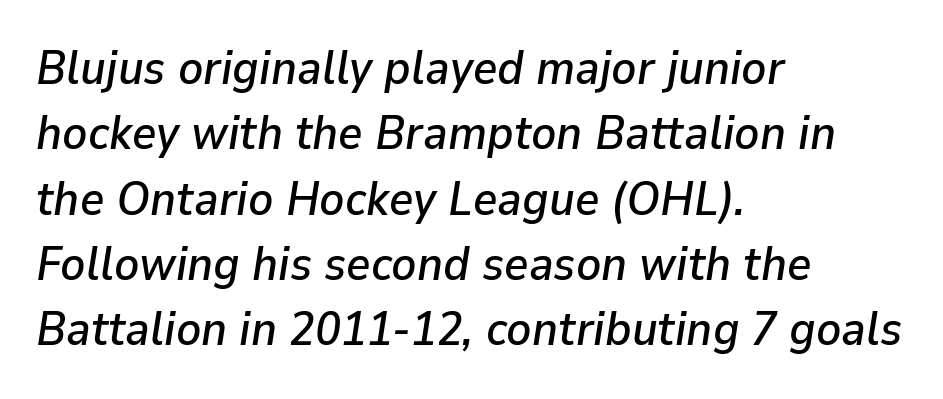
A typesetter would call this proportional, since set widths differ per character. Quick note: interline space is typical. The specimen omits any rule beneath the text block's lines. Letter spacing: default. Rendered with sloped, italic letterforms.
